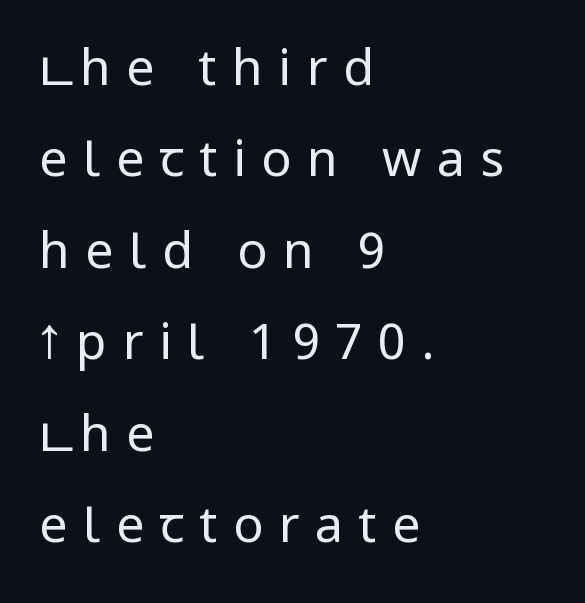
The image shows 50 px regular-weight, condensed sans-serif type, upright; set left-aligned, line spacing 1.83x, unusually wide letter spacing (+0.31 em), not underlined; low stroke contrast and a large x-height.
